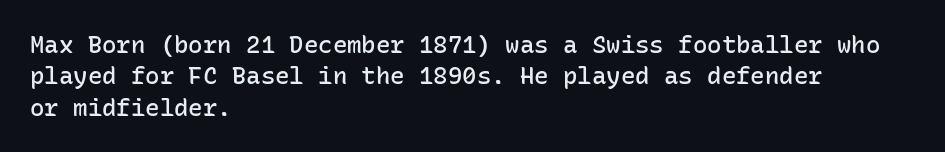
The image shows 24 px text type, upright; set left-aligned, normal line spacing (1.31x), normal letter spacing, not underlined.
